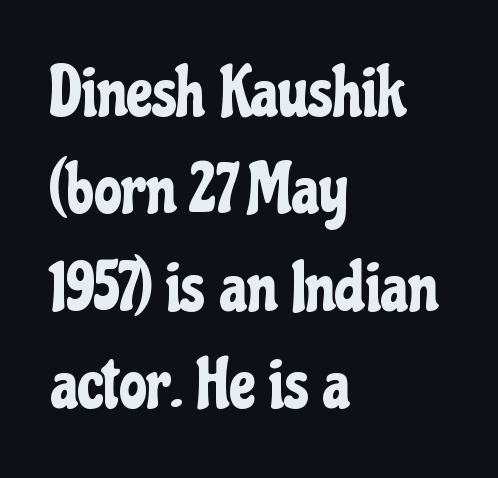
{"serif": "no", "italic": "no", "width": "condensed", "stroke_contrast": "low", "x_height": "medium", "monospaced": "no", "underline": "no", "align": "left", "line_spacing": "normal", "line_spacing_ratio": 1.39, "letter_spacing": "normal", "letter_spacing_em": 0.0, "glyph_px": 70}
